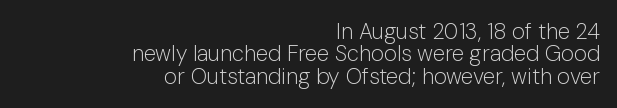
Q: Is the text bold? A: No.
Q: Is the text italic (slanted)? A: No, it is upright.
Q: Is the text underlined? A: No.
Q: How is the paragraph aligned? A: Right-aligned.
Q: Is the spacing between letters normal or unusually wide? A: Normal.
Q: Is the spacing between lines tight, normal or loose? A: Tight.
